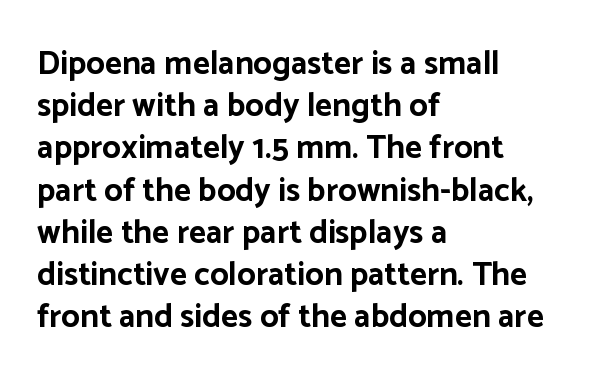
{"serif": "no", "italic": "no", "bold": "yes", "weight": "bold", "width": "normal", "stroke_contrast": "low", "x_height": "medium", "monospaced": "no", "underline": "no", "align": "left", "line_spacing": "normal", "line_spacing_ratio": 1.28, "letter_spacing": "normal", "letter_spacing_em": 0.0, "glyph_px": 33}
